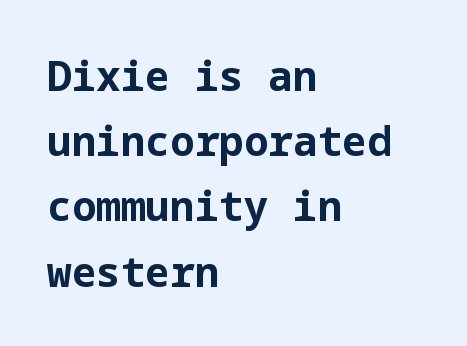
The image shows 41 px bold sans-serif type, upright; set left-aligned, normal line spacing (1.59x), normal letter spacing, not underlined; low stroke contrast and a medium x-height.
